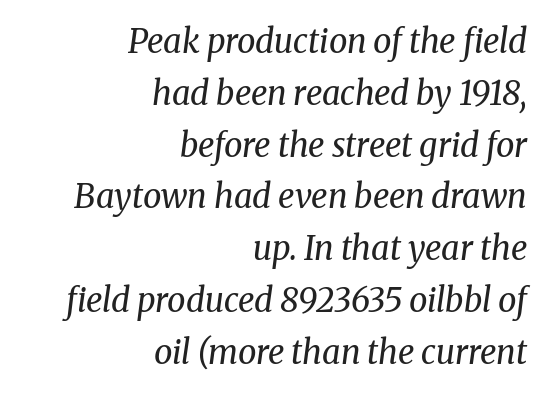
{"serif": "yes", "italic": "yes", "lean": "right", "slant_degrees": 8, "bold": "no", "weight": "regular", "width": "normal", "stroke_contrast": "medium", "x_height": "medium", "monospaced": "no", "underline": "no", "align": "right", "line_spacing": "normal", "line_spacing_ratio": 1.57, "letter_spacing": "normal", "letter_spacing_em": 0.0, "glyph_px": 33}
